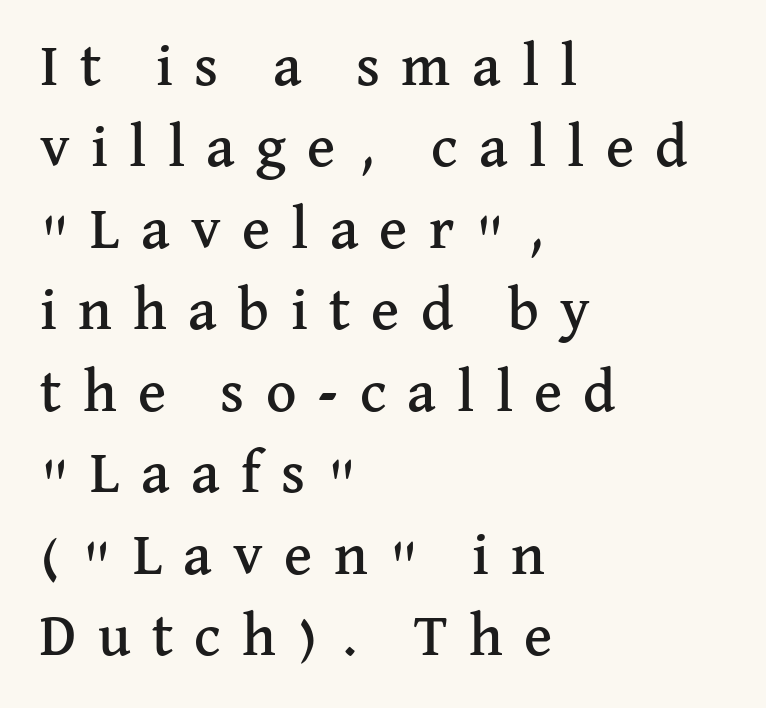
Q: Is the text italic (slanted)? A: No, it is upright.
Q: Is the typeface a serif or a sans-serif typeface? A: Serif.
Q: Is the text underlined? A: No.
Q: How is the paragraph aligned? A: Left-aligned.
Q: Is the spacing between letters normal or unusually wide? A: Unusually wide.
Q: Is the spacing between lines tight, normal or loose? A: Normal.
Q: Width (condensed, normal, or wide)? A: Normal.
Q: Stroke contrast? A: Medium.
Q: x-height? A: Medium.
Q: Monospaced? A: No.
